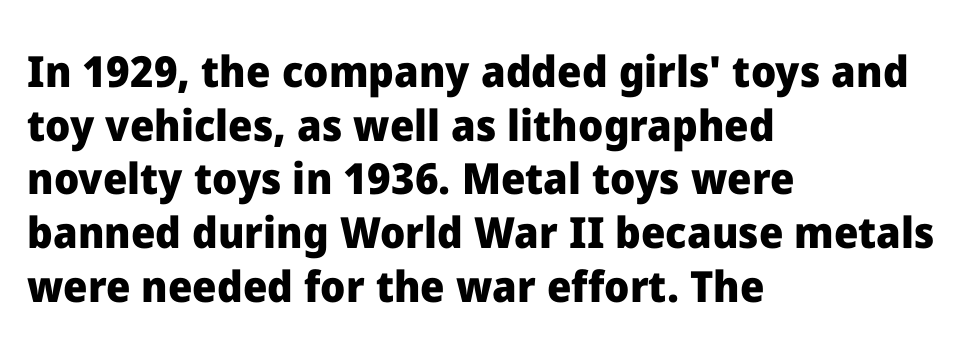
Q: Is the text bold? A: Yes.
Q: Is the text italic (slanted)? A: No, it is upright.
Q: Is the typeface a serif or a sans-serif typeface? A: Sans-serif.
Q: Is the text underlined? A: No.
Q: How is the paragraph aligned? A: Left-aligned.
Q: Is the spacing between letters normal or unusually wide? A: Normal.
Q: Is the spacing between lines tight, normal or loose? A: Normal.
Q: Width (condensed, normal, or wide)? A: Normal.
Q: Stroke contrast? A: Low.
Q: x-height? A: Medium.
Q: Monospaced? A: No.
